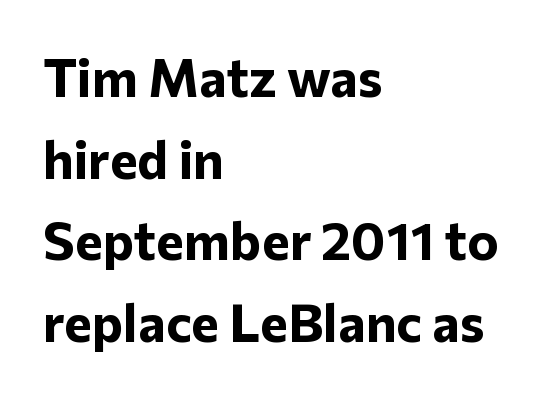
The image shows 53 px bold sans-serif type, upright; set left-aligned, normal line spacing (1.54x), normal letter spacing, not underlined; low stroke contrast and a medium x-height.
